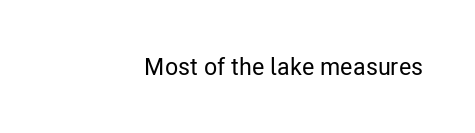
The image shows 24 px text type, upright; set normal letter spacing, not underlined.
